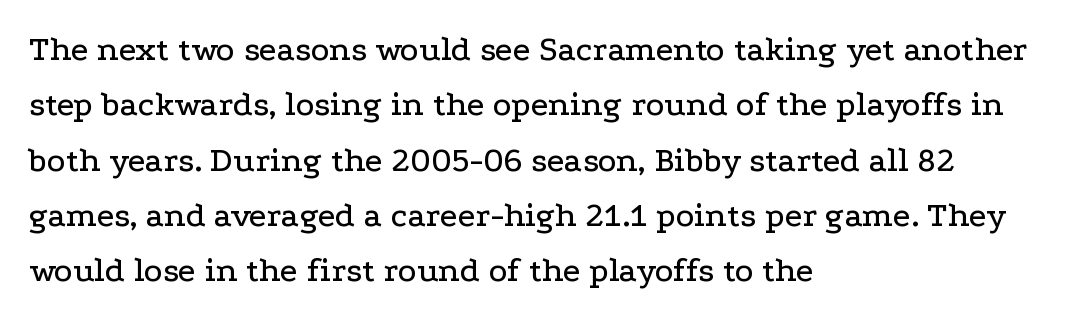
Q: Is the text italic (slanted)? A: No, it is upright.
Q: Is the typeface a serif or a sans-serif typeface? A: Serif.
Q: Is the text underlined? A: No.
Q: How is the paragraph aligned? A: Left-aligned.
Q: Is the spacing between letters normal or unusually wide? A: Normal.
Q: Is the spacing between lines tight, normal or loose? A: Normal.
Q: Width (condensed, normal, or wide)? A: Wide.
Q: Stroke contrast? A: Low.
Q: x-height? A: Medium.
Q: Monospaced? A: No.
